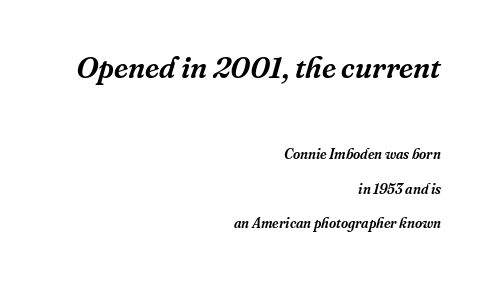
{"serif": "yes", "italic": "yes", "lean": "right", "slant_degrees": 16, "width": "normal", "stroke_contrast": "medium", "x_height": "medium", "monospaced": "no", "underline": "no", "align": "right", "line_spacing": "loose", "line_spacing_ratio": 2.45, "letter_spacing": "normal", "letter_spacing_em": 0.0, "larger_block": "first", "size_ratio": 2.14, "glyph_px": 30}
